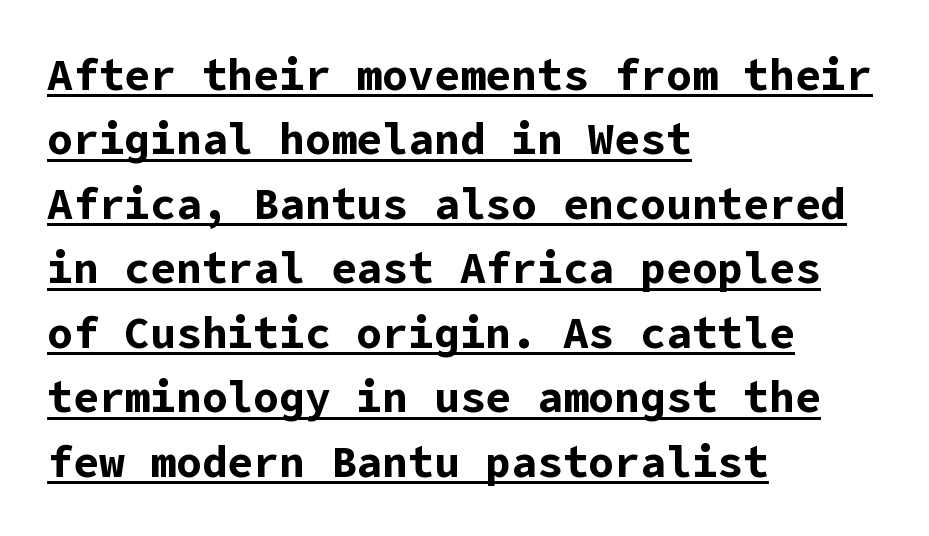
{"serif": "no", "italic": "no", "bold": "yes", "weight": "bold", "width": "normal", "stroke_contrast": "low", "x_height": "medium", "underline": "yes", "align": "left", "line_spacing": "normal", "line_spacing_ratio": 1.5, "letter_spacing": "normal", "letter_spacing_em": 0.0, "glyph_px": 43}
